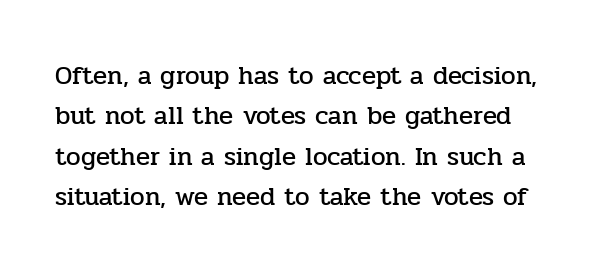
The image shows 26 px text type, upright; set normal line spacing (1.55x), normal letter spacing, not underlined.
